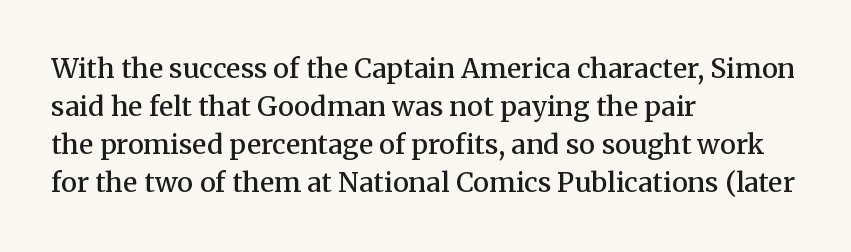
{"italic": "no", "bold": "semi", "underline": "no", "align": "left", "line_spacing": "normal", "line_spacing_ratio": 1.41, "letter_spacing": "normal", "letter_spacing_em": 0.0, "glyph_px": 27}
